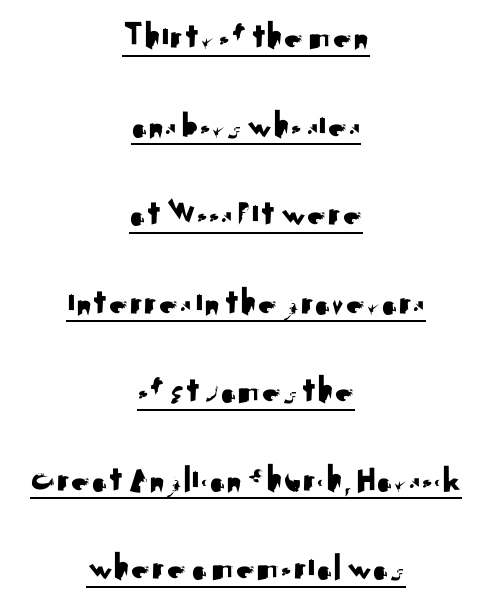
The passage shown has conventional tracking throughout. Unlike italic type, these characters show no tilt at all. Proportional: the letters do not fall into vertical columns. This sample uses a sans-serif face. Vertically, the passage feels expansive, rows floating well apart.
